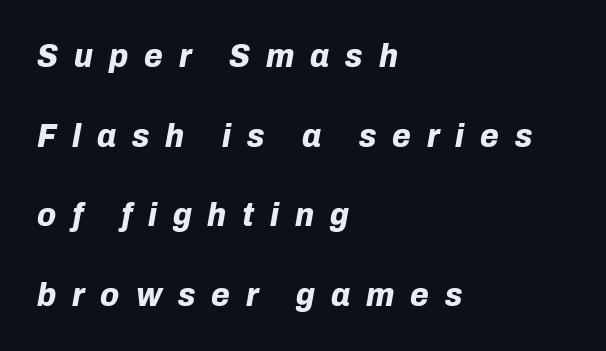
The image shows 34 px bold type, italic (leaning right); set left-aligned, loose line spacing (2.34x), unusually wide letter spacing (+0.47 em), not underlined; low stroke contrast and a medium x-height.
